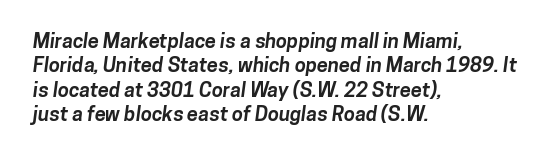
This sample uses plain, unmodified letter spacing. Words float on clear page, feet unadorned. Students, this is bold: see how much ink each stroke carries. The lines in this sample share a left origin and differ only in where they stop.
